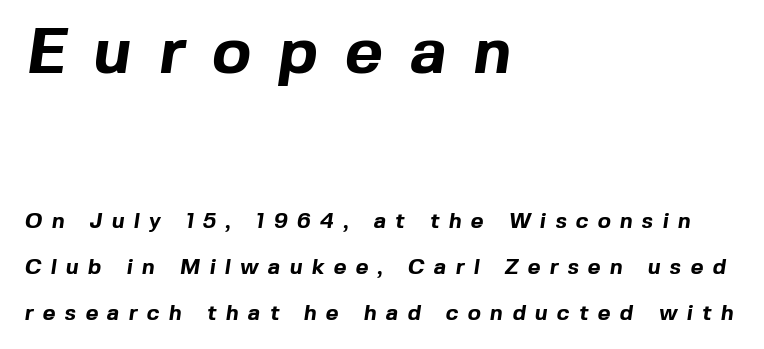
{"serif": "no", "bold": "yes", "weight": "bold", "width": "normal", "x_height": "medium", "monospaced": "no", "underline": "no", "align": "left", "line_spacing": "loose", "line_spacing_ratio": 2.08, "letter_spacing": "wide", "letter_spacing_em": 0.42, "larger_block": "first", "size_ratio": 2.95, "glyph_px": 65}
